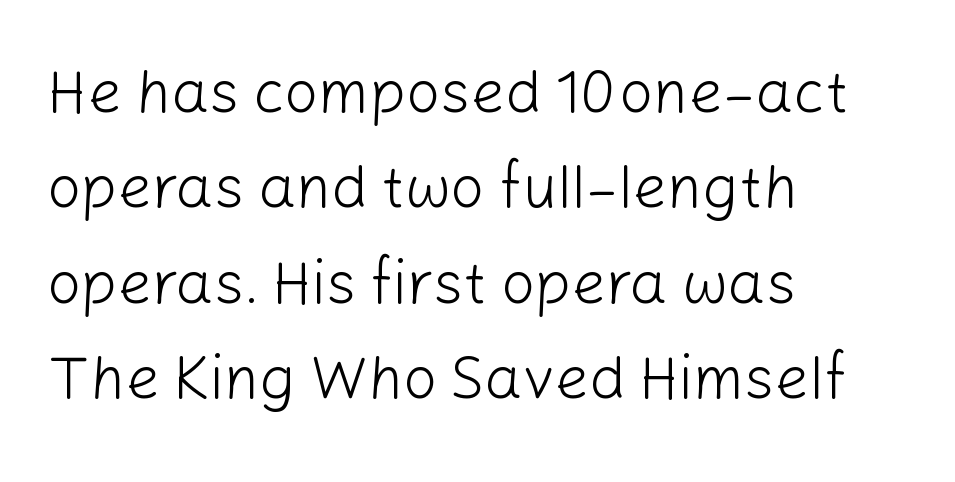
{"serif": "no", "italic": "no", "bold": "no", "weight": "light", "width": "normal", "stroke_contrast": "low", "x_height": "medium", "monospaced": "no", "underline": "no", "align": "left", "line_spacing": "normal", "line_spacing_ratio": 1.59, "letter_spacing": "normal", "letter_spacing_em": 0.0, "glyph_px": 60}
